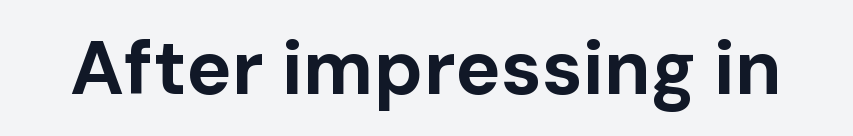
The image shows 76 px bold sans-serif type, upright; set normal letter spacing, not underlined; low stroke contrast and a medium x-height.
